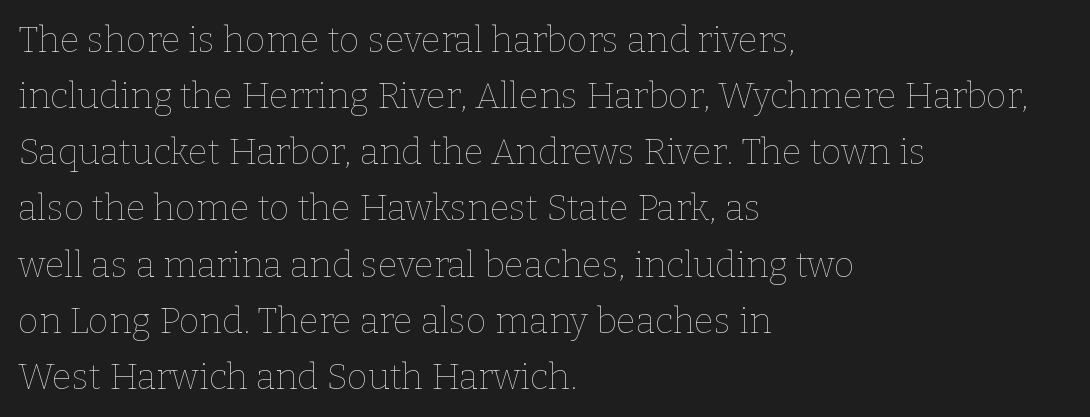
{"italic": "no", "bold": "no", "weight": "thin", "width": "normal", "stroke_contrast": "low", "x_height": "medium", "monospaced": "no", "underline": "no", "align": "left", "line_spacing": "normal", "line_spacing_ratio": 1.56, "letter_spacing": "normal", "letter_spacing_em": 0.0, "glyph_px": 36}
